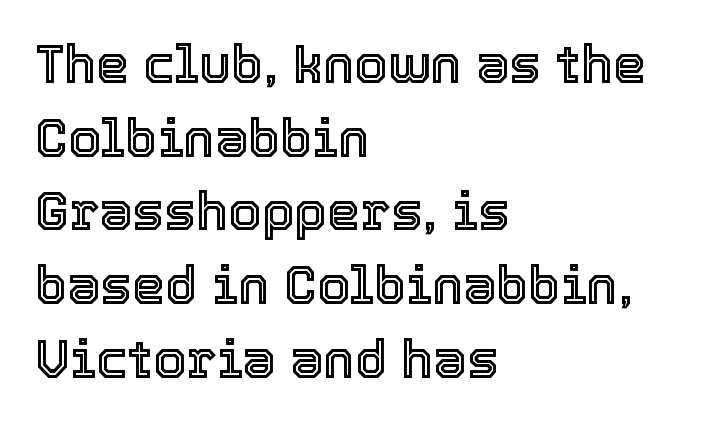
Underline: absent. The rendering uses natural spacing where letterforms have individual widths. In terms of posture, this sample is upright. Words appear dense and cohesive because spacing is normal. In terms of leading, this rendering sits right in the middle. The rag falls on the right side of this text block.
